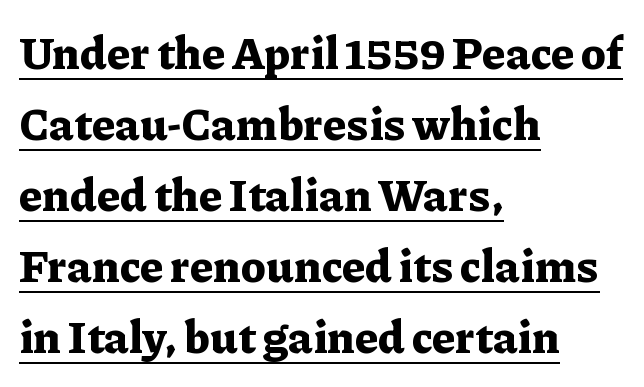
The image shows 45 px bold serif type, upright; set left-aligned, normal line spacing (1.58x), normal letter spacing, underlined; low stroke contrast and a medium x-height.
